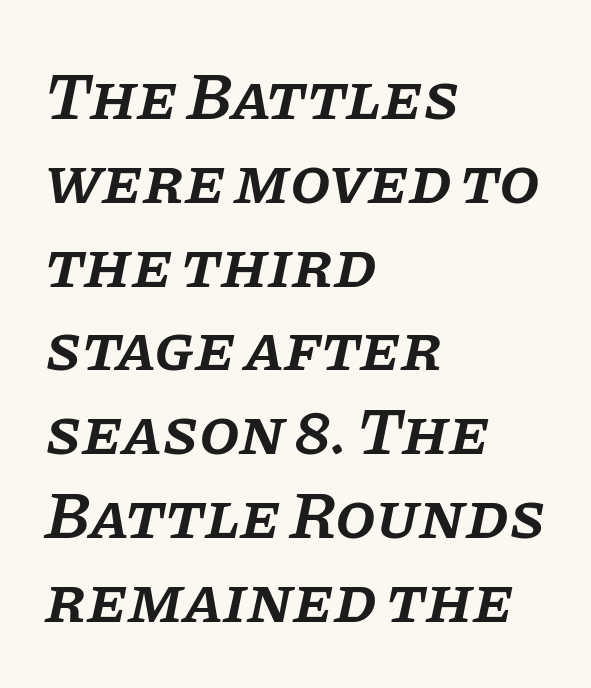
Lines of text with bare space underneath. Each letter's strokes conclude with small projecting serifs. The face used here is rendered with its standard letterfit. Summary of vertical rhythm: regular, with standard interline spacing. Each letter keeps its own natural width here, so spacing adapts to shape.
